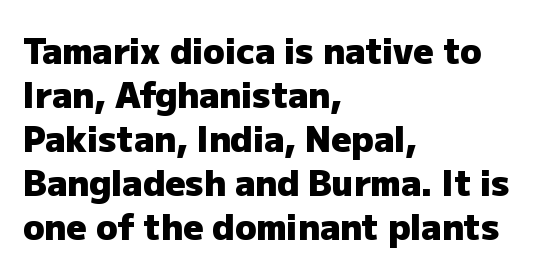
Nobody touched the tracking dial on this one. These lines are rendered in a variable-pitch font. The face used here is a sans, in the tradition of grotesques and geometrics. Weight: bold. The block of text has a typical density, with ordinary space between rows. The lines in this sample share a left origin and differ only in where they stop.
